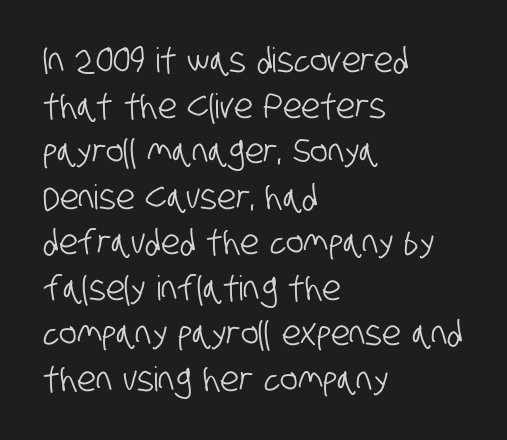
Which margin do the lines hug? The left one — the right edge is uneven. Here the designer chose a conventional face with non-uniform glyph widths. Unmarked baselines from the first word to the last. Summary of vertical rhythm: regular, with standard interline spacing. Each word holds together tightly as a unit, with standard inter-letter gaps.
